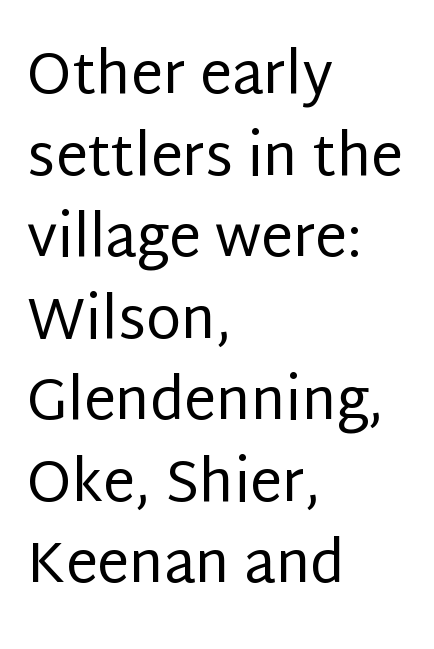
Each stroke keeps to a modest, everyday thickness or less. The text was rendered using a sans face with plain stroke endings. Nobody drew a line under any word here. Interline gaps are of average width in this sample. Notice how the stems are strictly vertical — no italics here.
